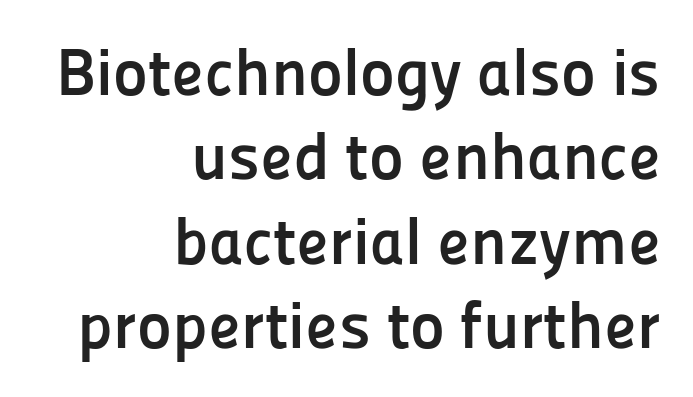
The image shows 66 px semibold sans-serif type, upright; set right-aligned, normal line spacing (1.28x), normal letter spacing, not underlined; low stroke contrast and a medium x-height.
